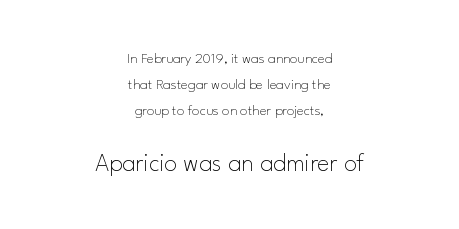
Q: Is the text bold? A: No.
Q: Is the text italic (slanted)? A: No, it is upright.
Q: Is the text underlined? A: No.
Q: How is the paragraph aligned? A: Centered.
Q: Is the spacing between letters normal or unusually wide? A: Normal.
Q: Which block of text is set in a larger size, the first (top) or the second (bottom)? A: The second (bottom) one.
